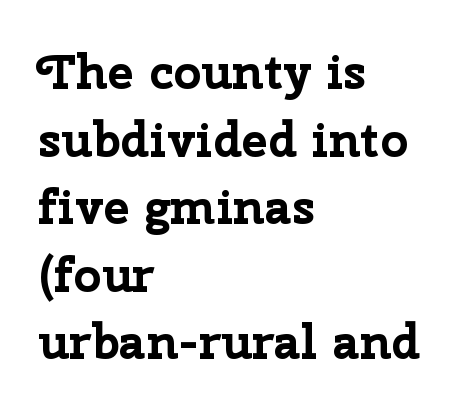
{"serif": "no", "italic": "no", "bold": "yes", "weight": "bold", "width": "normal", "stroke_contrast": "low", "x_height": "medium", "monospaced": "no", "underline": "no", "align": "left", "line_spacing": "normal", "line_spacing_ratio": 1.38, "letter_spacing": "normal", "letter_spacing_em": 0.0, "glyph_px": 49}
